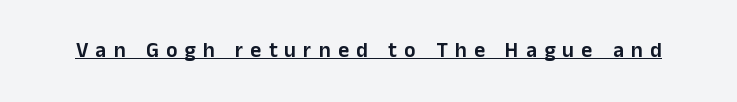
Q: Is the text italic (slanted)? A: No, it is upright.
Q: Is the text underlined? A: Yes.
Q: Is the spacing between letters normal or unusually wide? A: Unusually wide.
